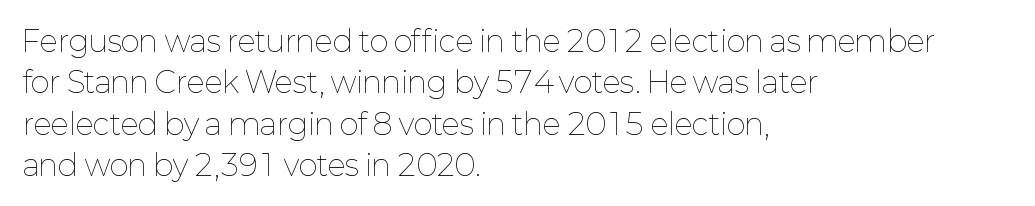
Only glyphs here, with clear space below each row. Line beginnings align vertically; line endings do not. This is not heavy type; no bold has been used. The letters advance in unequal steps, a hallmark of proportional type.
